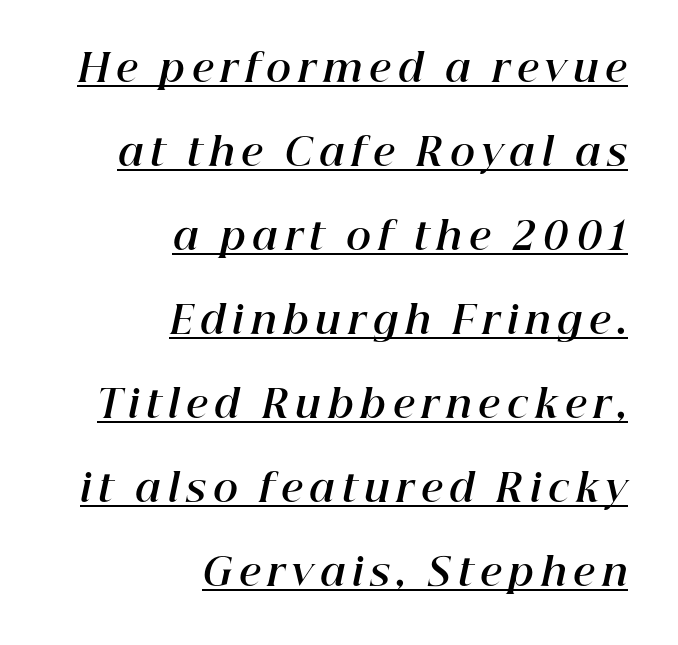
Q: Is the text bold? A: Yes.
Q: Is the text italic (slanted)? A: Yes, it leans right by about 12 degrees.
Q: Is the text underlined? A: Yes.
Q: How is the paragraph aligned? A: Right-aligned.
Q: Is the spacing between lines tight, normal or loose? A: Loose.
Q: Width (condensed, normal, or wide)? A: Normal.
Q: Stroke contrast? A: High.
Q: x-height? A: Medium.
Q: Monospaced? A: No.
